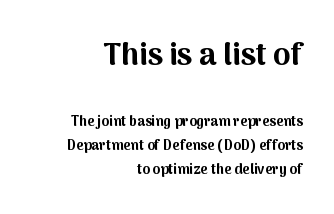
The image shows 31 px bold sans-serif type, upright; set right-aligned, line spacing 1.74x, normal letter spacing, not underlined; the first (top) block is 2.21x larger; medium stroke contrast and a medium x-height.
